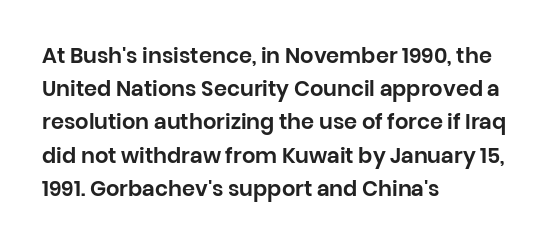
The image shows 21 px text type, upright; set left-aligned, normal line spacing (1.58x), normal letter spacing, not underlined.
